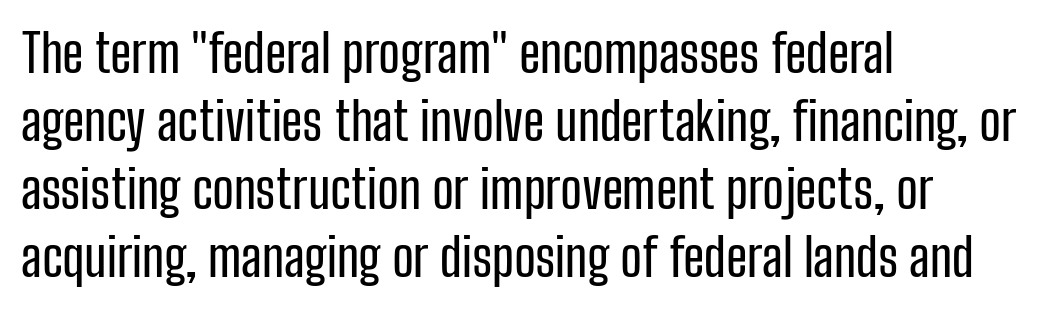
Q: Is the text italic (slanted)? A: No, it is upright.
Q: Is the typeface a serif or a sans-serif typeface? A: Sans-serif.
Q: Is the text underlined? A: No.
Q: How is the paragraph aligned? A: Left-aligned.
Q: Is the spacing between letters normal or unusually wide? A: Normal.
Q: Is the spacing between lines tight, normal or loose? A: Normal.
Q: Width (condensed, normal, or wide)? A: Condensed.
Q: Stroke contrast? A: Low.
Q: x-height? A: Medium.
Q: Monospaced? A: No.
